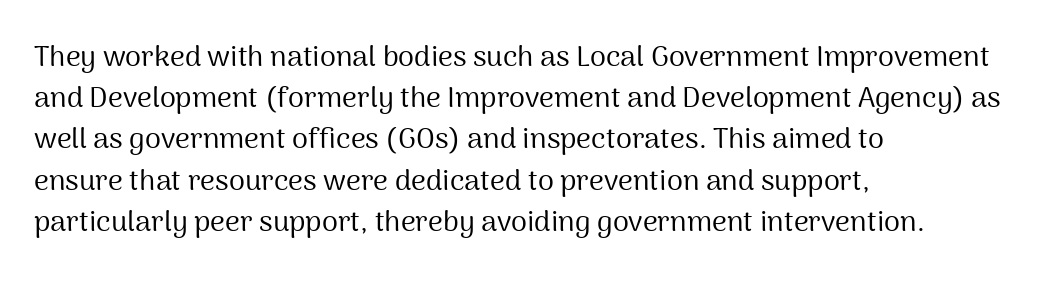
{"serif": "no", "italic": "no", "bold": "no", "weight": "regular", "width": "normal", "stroke_contrast": "medium", "x_height": "medium", "monospaced": "no", "underline": "no", "align": "left", "line_spacing": "normal", "line_spacing_ratio": 1.42, "letter_spacing": "normal", "letter_spacing_em": 0.0, "glyph_px": 29}
